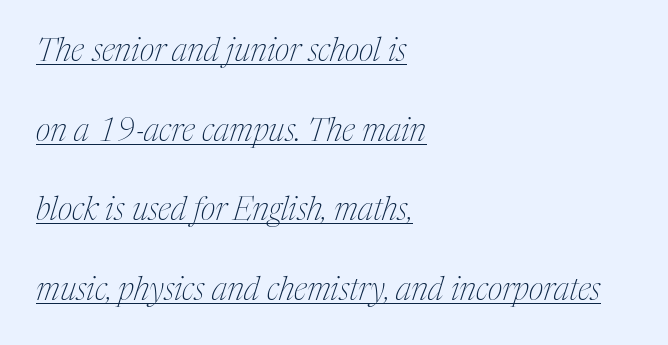
The image shows 32 px thin, condensed serif type, italic (leaning right); set left-aligned, loose line spacing (2.49x), normal letter spacing, underlined; medium stroke contrast and a medium x-height.
